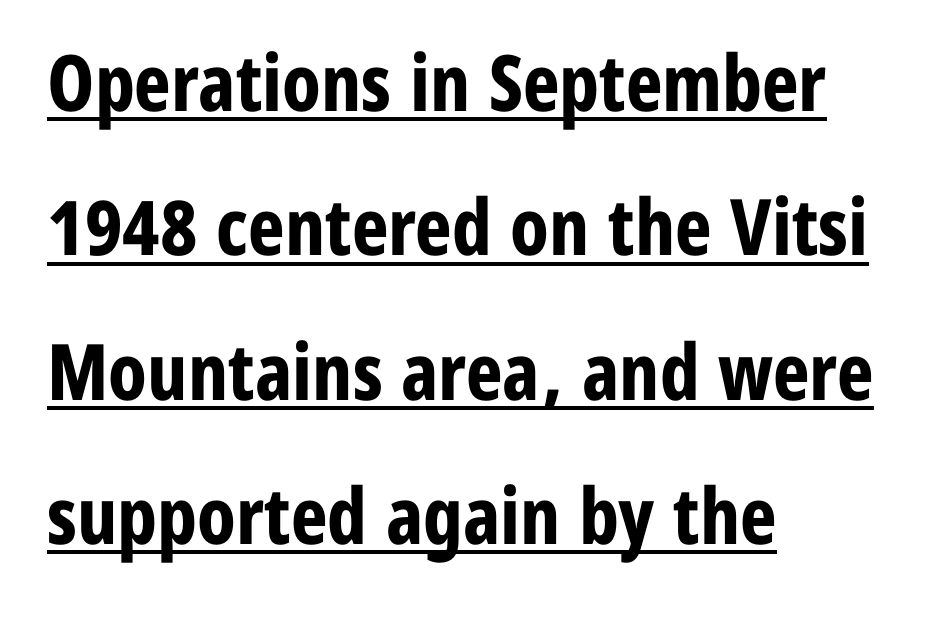
The font is running at its bold setting. Nope, no serifs anywhere on these letters. The typesetter chose a ragged-right arrangement here. Think of a printed novel: that variable character pitch is what you see here. The letters stand straight up with perfectly vertical stems.
